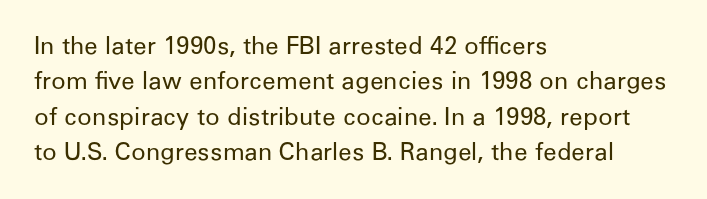
Tracking value appears to be zero — textbook default spacing. Posture: straight, roman, zero tilt. Leftover space on each line is placed entirely after the last word. This is not heavy type; no bold has been used.
